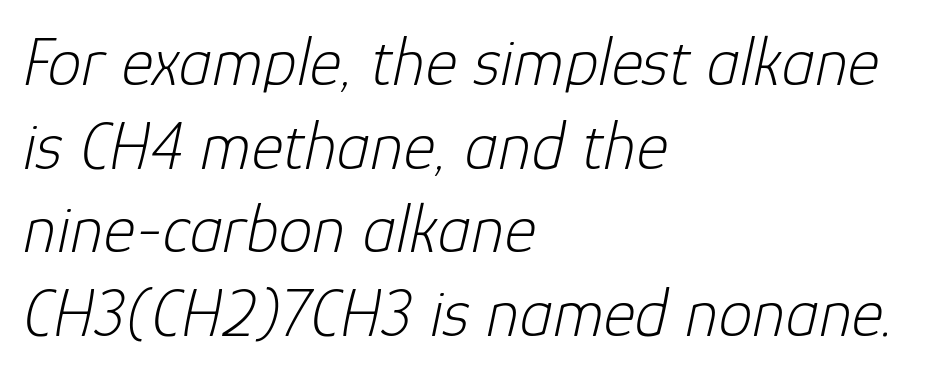
The image shows 68 px light type, italic (leaning right); set left-aligned, line spacing 1.23x, normal letter spacing, not underlined; low stroke contrast and a medium x-height.
